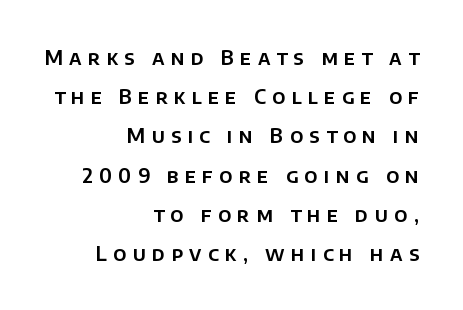
Nope, not italic — everything's standing straight. A great deal of white space separates one row of letters from the next. Tracking here is generous; glyphs stand well apart from one another. Layout note: lines flush right. Has an underline been added? It has not.
